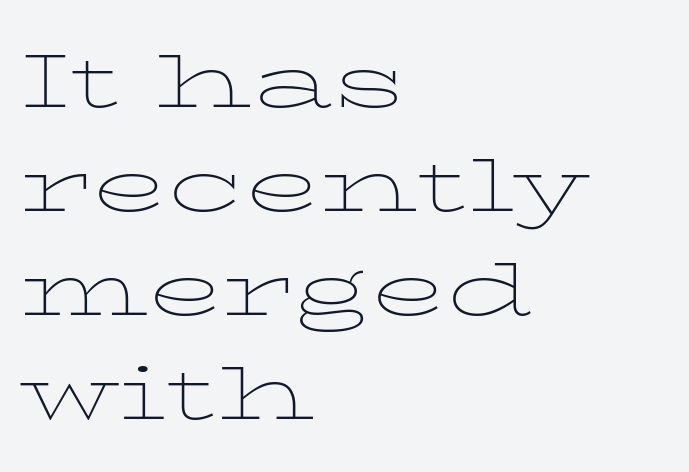
The image shows 77 px thin, wide serif type, upright; set left-aligned, normal line spacing (1.35x), normal letter spacing, not underlined; low stroke contrast and a medium x-height.
